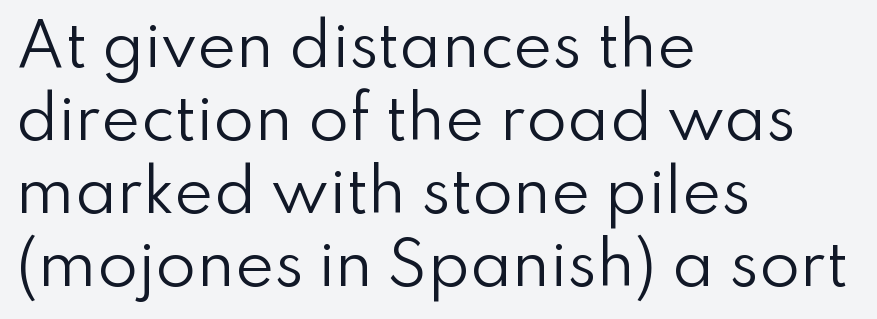
The image shows 59 px regular-weight sans-serif type, upright; set left-aligned, line spacing 1.24x, normal letter spacing, not underlined; low stroke contrast and a small x-height.
